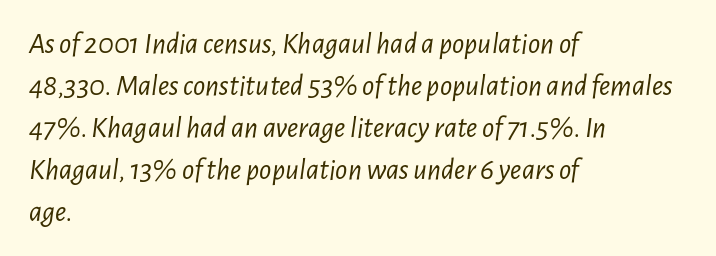
{"italic": "yes", "lean": "right", "slant_degrees": 7, "bold": "no", "weight": "light", "width": "condensed", "stroke_contrast": "low", "x_height": "medium", "monospaced": "no", "underline": "no", "align": "left", "line_spacing": "normal", "line_spacing_ratio": 1.4, "letter_spacing": "normal", "letter_spacing_em": 0.0, "glyph_px": 30}
